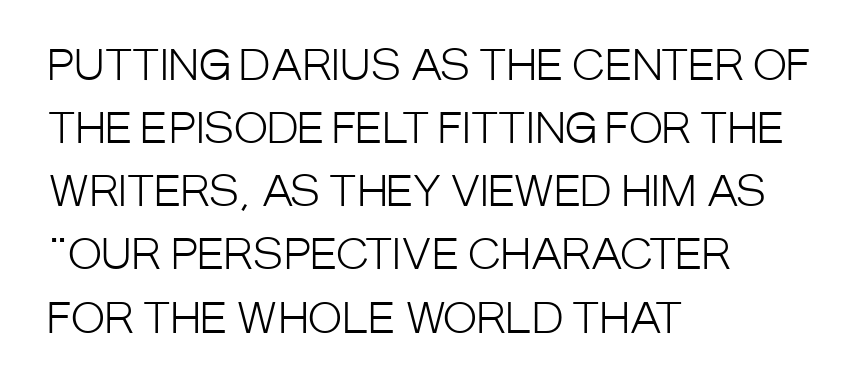
{"serif": "no", "italic": "no", "bold": "no", "weight": "light", "width": "condensed", "stroke_contrast": "low", "x_height": "large", "monospaced": "no", "underline": "no", "align": "left", "line_spacing": "normal", "line_spacing_ratio": 1.54, "letter_spacing": "normal", "letter_spacing_em": 0.0, "glyph_px": 41}
